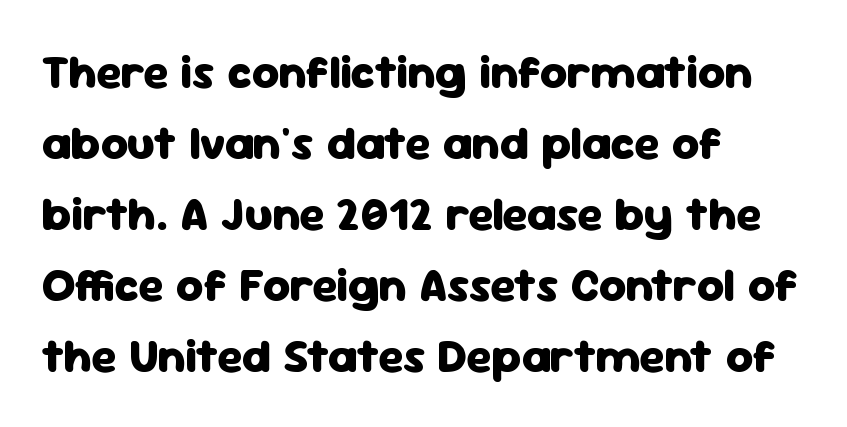
Q: Is the text bold? A: Yes.
Q: Is the text italic (slanted)? A: No, it is upright.
Q: Is the typeface a serif or a sans-serif typeface? A: Sans-serif.
Q: Is the text underlined? A: No.
Q: How is the paragraph aligned? A: Left-aligned.
Q: Is the spacing between letters normal or unusually wide? A: Normal.
Q: Is the spacing between lines tight, normal or loose? A: Normal.
Q: Width (condensed, normal, or wide)? A: Normal.
Q: Stroke contrast? A: Low.
Q: x-height? A: Medium.
Q: Monospaced? A: No.
